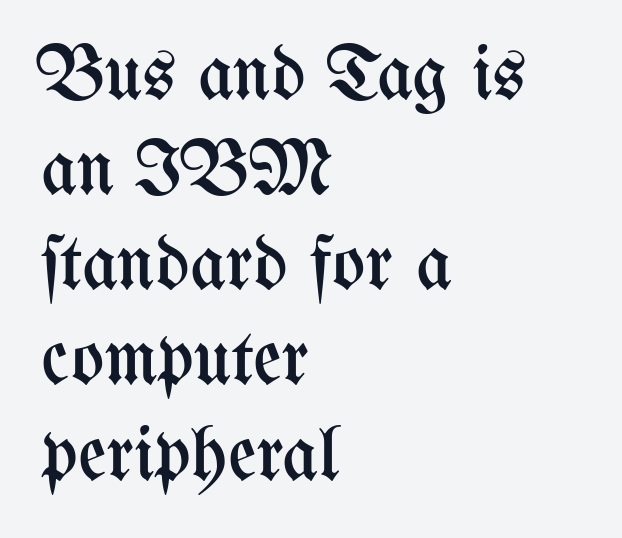
Q: Is the text bold? A: No.
Q: Is the text italic (slanted)? A: No, it is upright.
Q: Is the text underlined? A: No.
Q: How is the paragraph aligned? A: Left-aligned.
Q: Is the spacing between letters normal or unusually wide? A: Normal.
Q: Width (condensed, normal, or wide)? A: Condensed.
Q: Stroke contrast? A: Medium.
Q: x-height? A: Medium.
Q: Monospaced? A: No.
